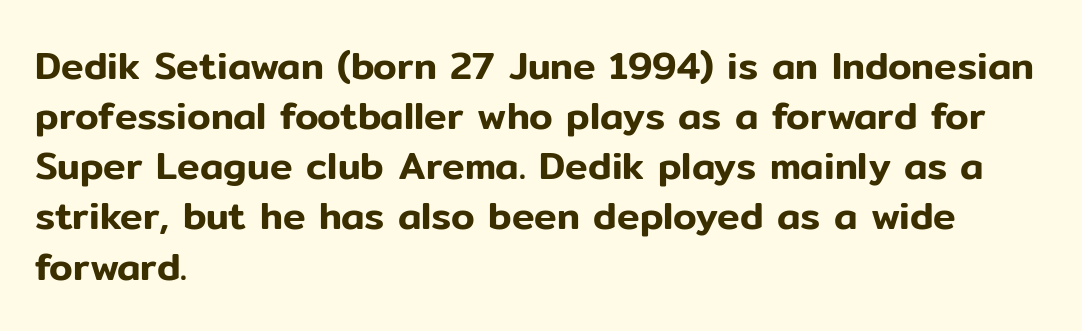
{"serif": "no", "italic": "no", "width": "normal", "stroke_contrast": "low", "x_height": "medium", "monospaced": "no", "underline": "no", "align": "left", "line_spacing": "normal", "line_spacing_ratio": 1.32, "letter_spacing": "normal", "letter_spacing_em": 0.0, "glyph_px": 38}
